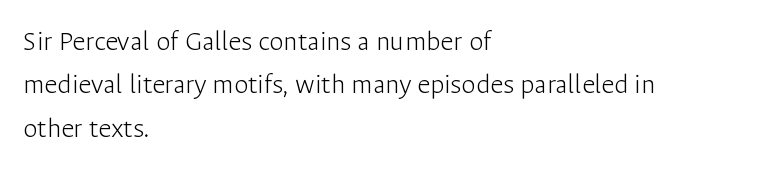
The image shows 29 px light sans-serif type, upright; set left-aligned, normal line spacing (1.5x), normal letter spacing, not underlined; low stroke contrast and a medium x-height.
